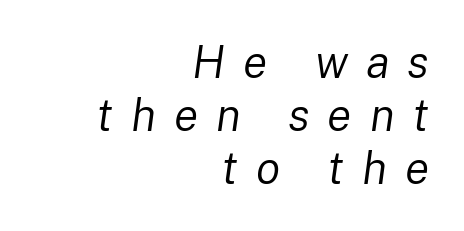
{"italic": "yes", "lean": "right", "slant_degrees": 8, "bold": "no", "weight": "regular", "width": "normal", "stroke_contrast": "low", "x_height": "medium", "monospaced": "no", "underline": "no", "align": "right", "line_spacing_ratio": 1.18, "letter_spacing": "wide", "letter_spacing_em": 0.4, "glyph_px": 45}
